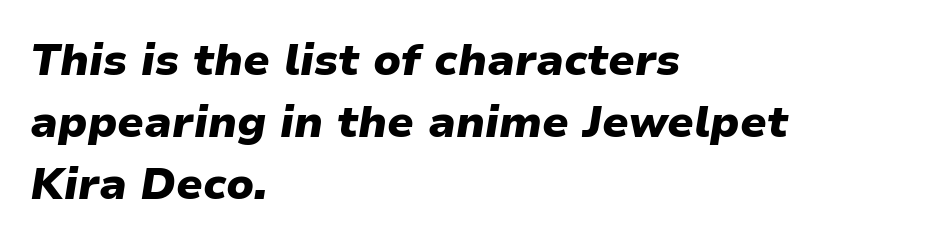
The rows are spaced the way most documents space them. The text block is weighted toward the left margin, trailing off unevenly rightward. Lines of text with bare space underneath. Does the lettering tilt? It does — this is italic. Observe the ordinary spacing: letters are neighbours, not strangers.
